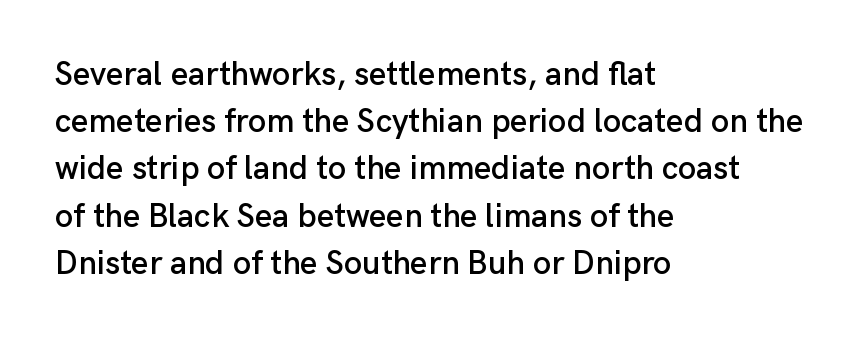
{"serif": "no", "italic": "no", "width": "normal", "stroke_contrast": "low", "x_height": "medium", "monospaced": "no", "underline": "no", "align": "left", "line_spacing": "normal", "line_spacing_ratio": 1.43, "letter_spacing": "normal", "letter_spacing_em": 0.0, "glyph_px": 33}
